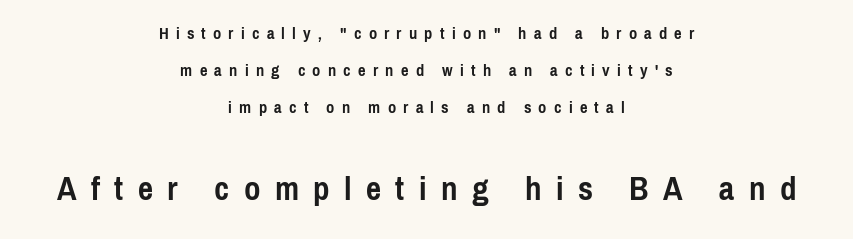
{"serif": "no", "italic": "no", "bold": "yes", "weight": "semibold", "width": "condensed", "stroke_contrast": "low", "x_height": "medium", "monospaced": "no", "underline": "no", "align": "center", "line_spacing": "loose", "line_spacing_ratio": 2.06, "letter_spacing": "wide", "letter_spacing_em": 0.4, "larger_block": "second", "size_ratio": 2.0, "glyph_px": 36}
